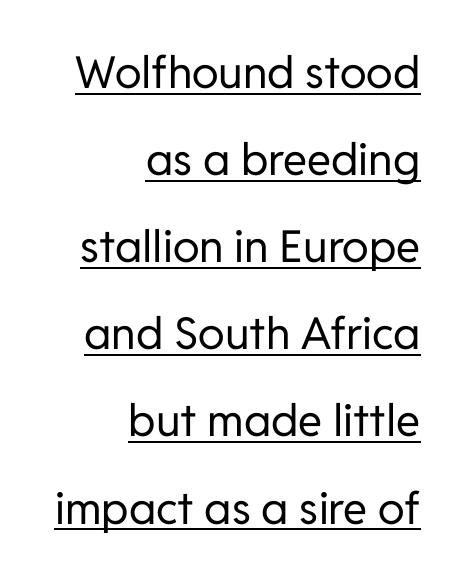
Q: Is the text bold? A: No.
Q: Is the text italic (slanted)? A: No, it is upright.
Q: Is the typeface a serif or a sans-serif typeface? A: Sans-serif.
Q: Is the text underlined? A: Yes.
Q: How is the paragraph aligned? A: Right-aligned.
Q: Is the spacing between letters normal or unusually wide? A: Normal.
Q: Is the spacing between lines tight, normal or loose? A: Loose.
Q: Width (condensed, normal, or wide)? A: Normal.
Q: Stroke contrast? A: Low.
Q: x-height? A: Medium.
Q: Monospaced? A: No.
